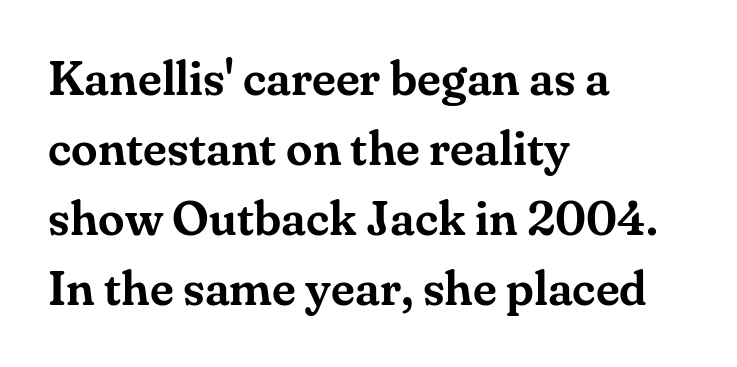
The image shows 48 px serif type, upright; set left-aligned, normal line spacing (1.46x), normal letter spacing, not underlined; medium stroke contrast and a small x-height.
